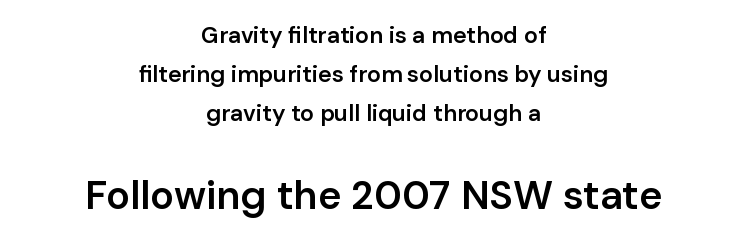
The image shows 40 px semibold sans-serif type, upright; set centered, normal line spacing (1.7x), normal letter spacing, not underlined; the second (bottom) block is 1.74x larger; low stroke contrast and a medium x-height.
